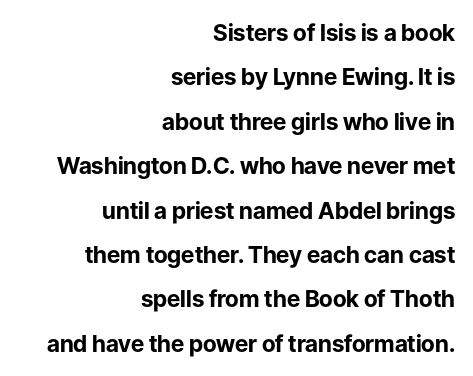
The image shows 23 px bold type, upright; set right-aligned, loose line spacing (1.93x), normal letter spacing, not underlined.
